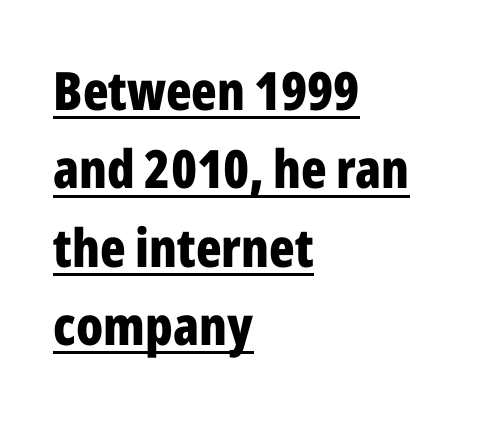
The image shows 53 px bold, condensed sans-serif type, upright; set left-aligned, normal line spacing (1.48x), normal letter spacing, underlined; low stroke contrast and a medium x-height.
